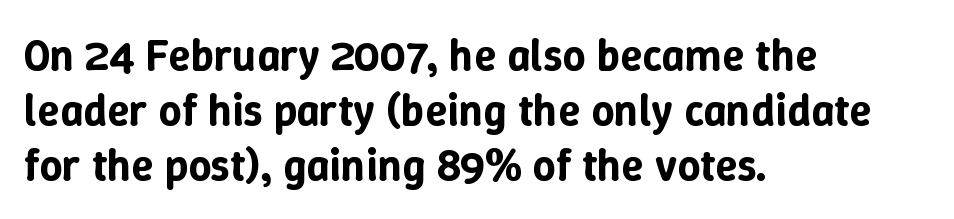
Q: Is the text italic (slanted)? A: No, it is upright.
Q: Is the text underlined? A: No.
Q: How is the paragraph aligned? A: Left-aligned.
Q: Is the spacing between letters normal or unusually wide? A: Normal.
Q: Width (condensed, normal, or wide)? A: Normal.
Q: Stroke contrast? A: Low.
Q: x-height? A: Medium.
Q: Monospaced? A: No.
